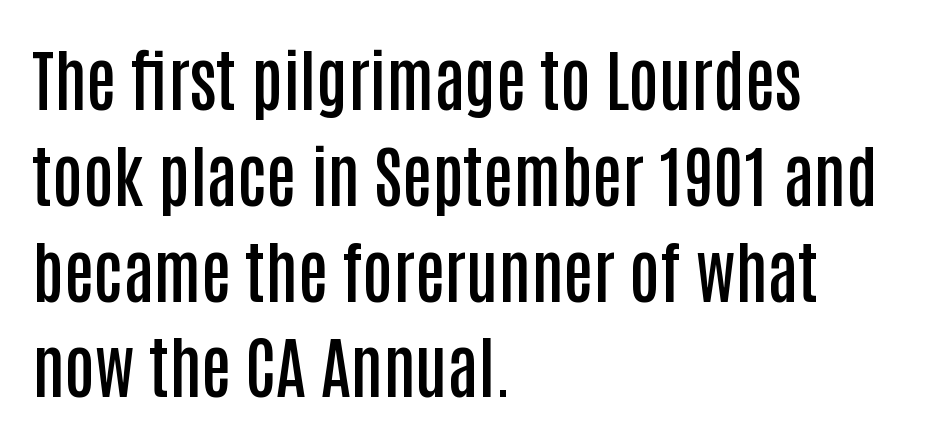
{"serif": "no", "italic": "no", "bold": "semi", "weight": "semibold", "width": "condensed", "stroke_contrast": "low", "x_height": "large", "monospaced": "no", "underline": "no", "align": "left", "line_spacing": "normal", "line_spacing_ratio": 1.43, "letter_spacing": "normal", "letter_spacing_em": 0.0, "glyph_px": 67}
